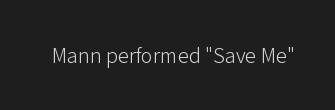
The image shows 22 px text type, upright; set normal letter spacing, not underlined.
